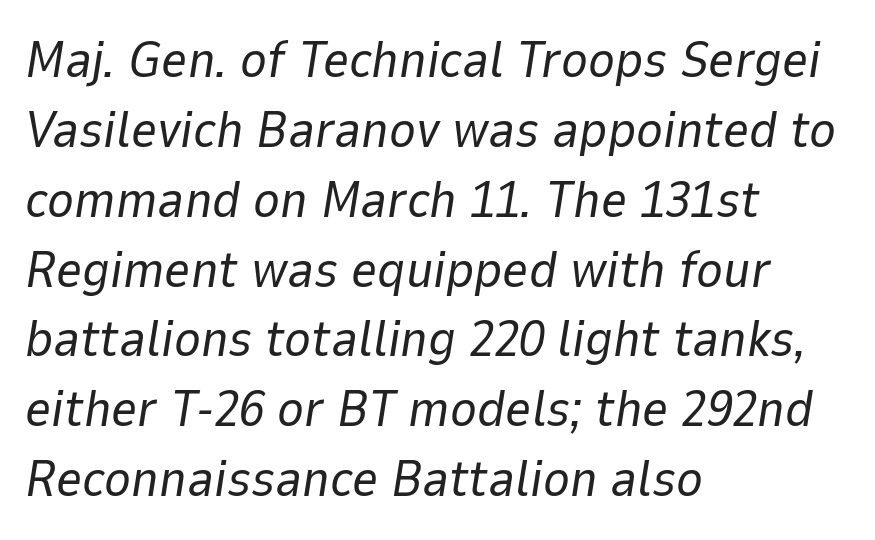
Q: Is the text bold? A: No.
Q: Is the text italic (slanted)? A: Yes, it leans right by about 9 degrees.
Q: Is the text underlined? A: No.
Q: How is the paragraph aligned? A: Left-aligned.
Q: Is the spacing between letters normal or unusually wide? A: Normal.
Q: Is the spacing between lines tight, normal or loose? A: Normal.
Q: Width (condensed, normal, or wide)? A: Normal.
Q: Stroke contrast? A: Low.
Q: x-height? A: Medium.
Q: Monospaced? A: No.
